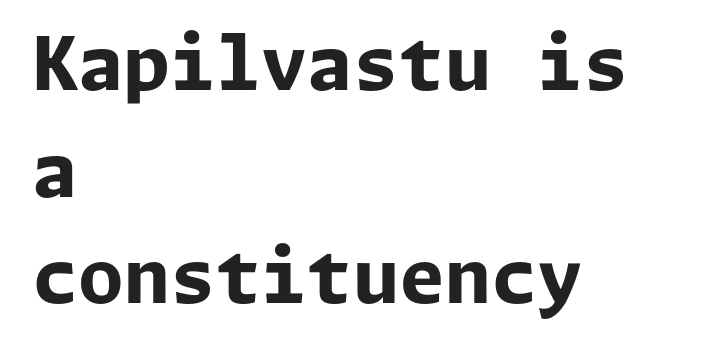
{"serif": "no", "italic": "no", "bold": "yes", "weight": "bold", "width": "normal", "stroke_contrast": "low", "x_height": "medium", "underline": "no", "align": "left", "line_spacing": "normal", "line_spacing_ratio": 1.44, "letter_spacing": "normal", "letter_spacing_em": 0.0, "glyph_px": 74}
